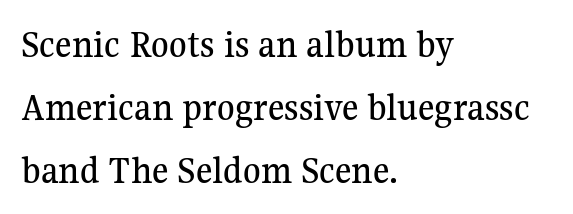
Q: Is the text italic (slanted)? A: No, it is upright.
Q: Is the typeface a serif or a sans-serif typeface? A: Serif.
Q: Is the text underlined? A: No.
Q: How is the paragraph aligned? A: Left-aligned.
Q: Is the spacing between letters normal or unusually wide? A: Normal.
Q: Is the spacing between lines tight, normal or loose? A: Normal.
Q: Width (condensed, normal, or wide)? A: Normal.
Q: Stroke contrast? A: Medium.
Q: x-height? A: Medium.
Q: Monospaced? A: No.
